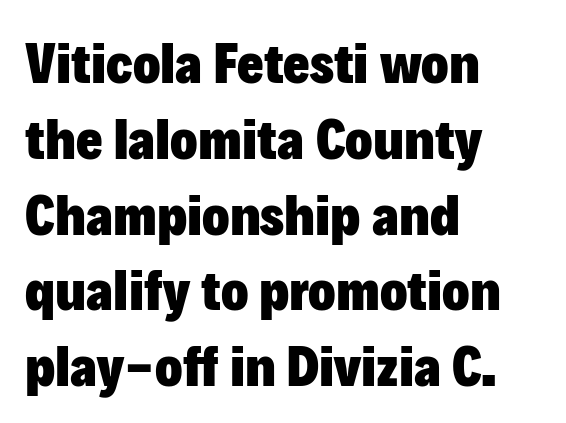
Unlike italic type, these characters show no tilt at all. Line starts are locked; line ends wander. Successive baselines arrive at the customary interval. Plain, unruled lines of type.
